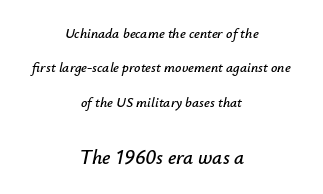
Unmarked baselines from the first word to the last. Leading is clearly above the norm, producing a sparse column. Default kerning and tracking; the words read as compact shapes. The second block has been scaled up relative to the first. You can tell it's italic because the verticals aren't actually vertical.
